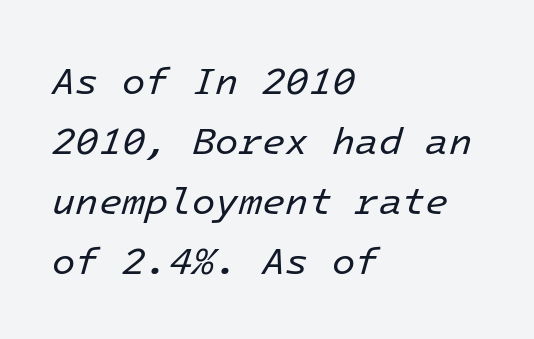
The image shows 38 px regular-weight type, italic (leaning right), monospaced; set left-aligned, normal line spacing (1.58x), normal letter spacing, not underlined; low stroke contrast and a medium x-height.
